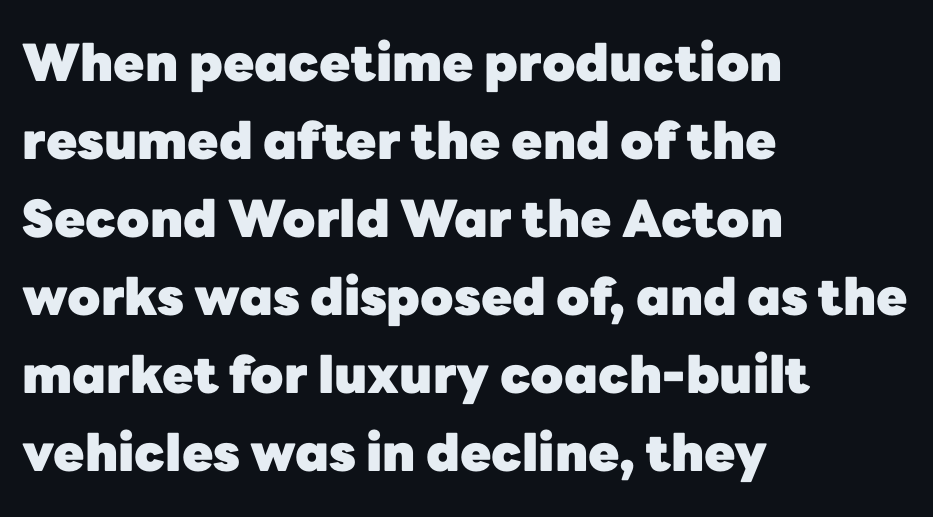
Posture: upright roman. Caption: bold face, heavy strokes. The letters advance in unequal steps, a hallmark of proportional type. Interline gaps are of average width in this sample. Descender tails drop into unmarked territory.
